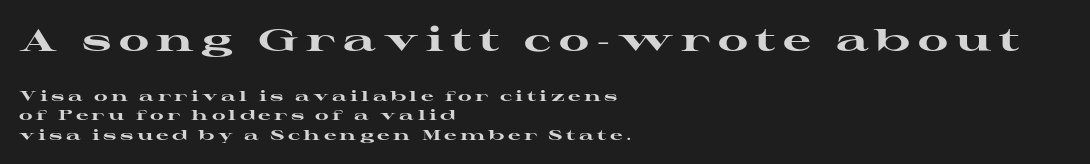
Q: Is the text bold? A: Yes.
Q: Is the text italic (slanted)? A: No, it is upright.
Q: Is the typeface a serif or a sans-serif typeface? A: Serif.
Q: Is the text underlined? A: No.
Q: How is the paragraph aligned? A: Left-aligned.
Q: Is the spacing between letters normal or unusually wide? A: Unusually wide.
Q: Is the spacing between lines tight, normal or loose? A: Normal.
Q: Which block of text is set in a larger size, the first (top) or the second (bottom)? A: The first (top) one.
Q: Width (condensed, normal, or wide)? A: Wide.
Q: Stroke contrast? A: High.
Q: x-height? A: Medium.
Q: Monospaced? A: No.
